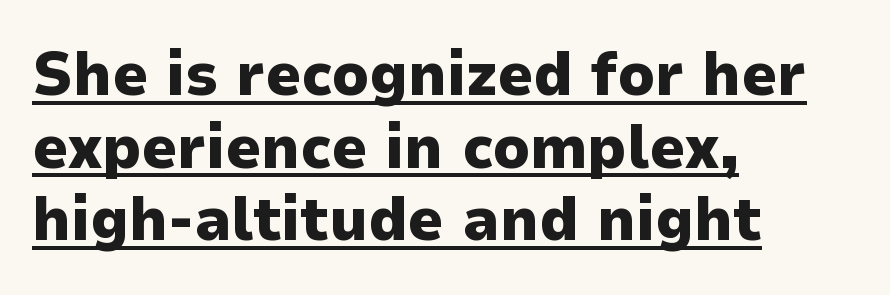
Q: Is the text bold? A: Yes.
Q: Is the text italic (slanted)? A: No, it is upright.
Q: Is the typeface a serif or a sans-serif typeface? A: Sans-serif.
Q: Is the text underlined? A: Yes.
Q: How is the paragraph aligned? A: Left-aligned.
Q: Is the spacing between letters normal or unusually wide? A: Normal.
Q: Width (condensed, normal, or wide)? A: Normal.
Q: Stroke contrast? A: Low.
Q: x-height? A: Medium.
Q: Monospaced? A: No.
